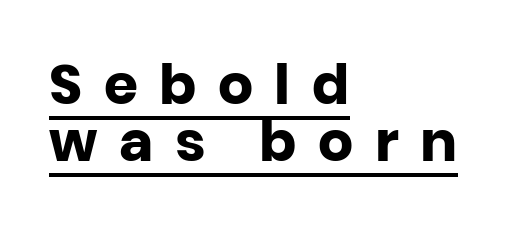
The rag falls on the right side of this text block. This sample has the flowing, uneven cadence of proportional lettering. A dark, heavy texture on the line: the type is bold. The letters carry no serifs — their stems end cleanly without finishing strokes. The letters stand upright; this is a roman face.
